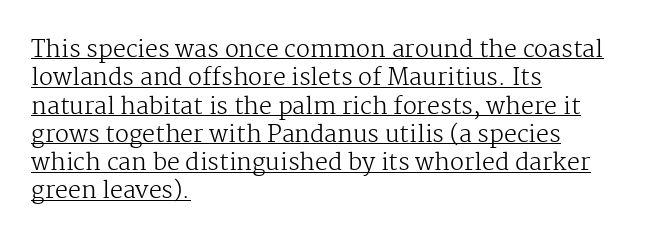
{"italic": "no", "bold": "no", "underline": "yes", "align": "left", "line_spacing_ratio": 1.23, "letter_spacing": "normal", "letter_spacing_em": 0.0, "glyph_px": 23}
